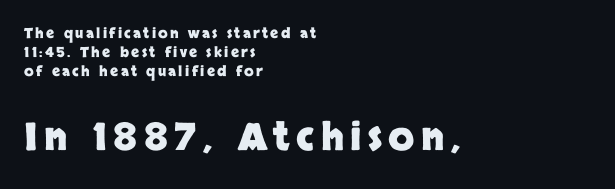
Q: Is the text bold? A: Yes.
Q: Is the text italic (slanted)? A: No, it is upright.
Q: Is the typeface a serif or a sans-serif typeface? A: Sans-serif.
Q: Is the text underlined? A: No.
Q: How is the paragraph aligned? A: Left-aligned.
Q: Is the spacing between lines tight, normal or loose? A: Normal.
Q: Which block of text is set in a larger size, the first (top) or the second (bottom)? A: The second (bottom) one.
Q: Width (condensed, normal, or wide)? A: Normal.
Q: Stroke contrast? A: Low.
Q: x-height? A: Large.
Q: Monospaced? A: No.
